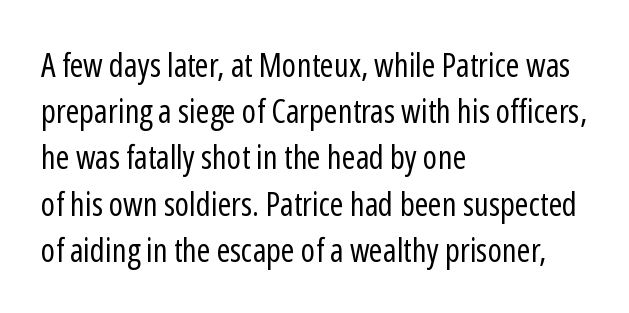
{"serif": "no", "italic": "no", "bold": "no", "weight": "regular", "width": "condensed", "stroke_contrast": "low", "x_height": "medium", "monospaced": "no", "underline": "no", "align": "left", "line_spacing": "normal", "line_spacing_ratio": 1.4, "letter_spacing": "normal", "letter_spacing_em": 0.0, "glyph_px": 33}
